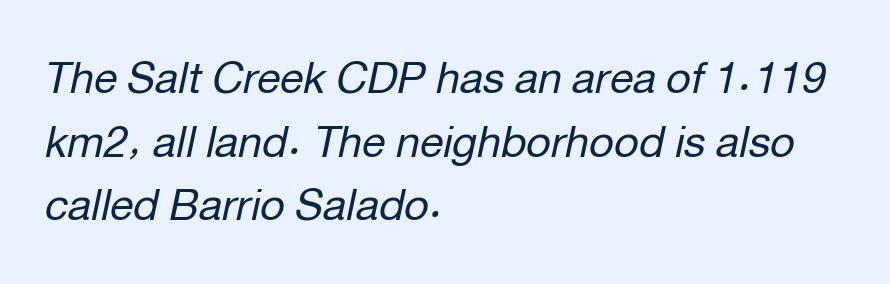
Honestly, the letter spacing is just normal — you wouldn't notice it. Has an underline been added? It has not. The typesetting does not lean heavy: it is not bold. The passage shown stacks its lines at a standard gap. Is the type slanted? Yes — the strokes lean at a clear angle. Varying glyph widths throughout — classic text-font behaviour.
